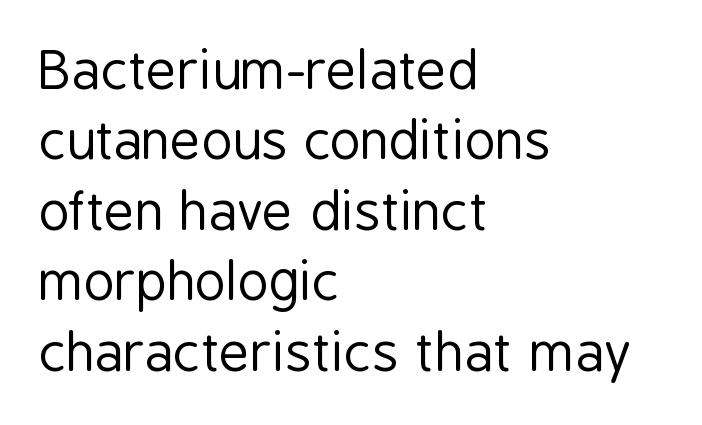
{"serif": "no", "italic": "no", "bold": "no", "weight": "regular", "width": "condensed", "stroke_contrast": "low", "x_height": "medium", "monospaced": "no", "underline": "no", "align": "left", "line_spacing": "normal", "line_spacing_ratio": 1.33, "letter_spacing": "normal", "letter_spacing_em": 0.0, "glyph_px": 53}
